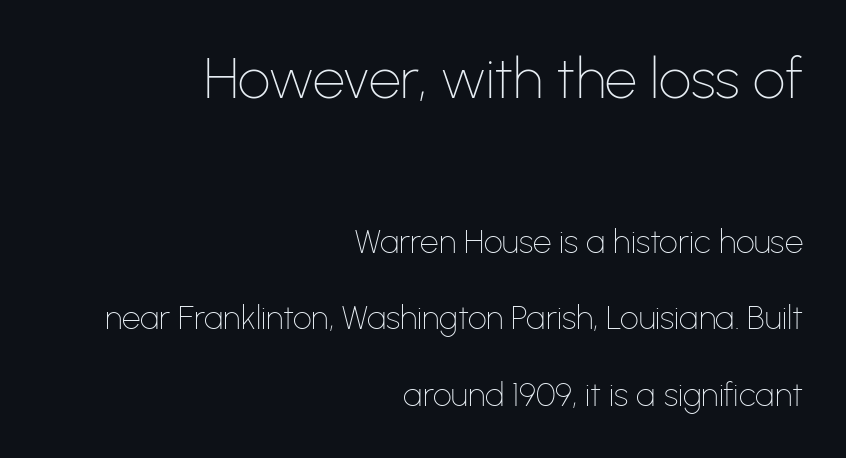
The image shows 57 px thin sans-serif type, upright; set right-aligned, loose line spacing (2.32x), normal letter spacing, not underlined; the first (top) block is 1.73x larger; low stroke contrast and a medium x-height.
